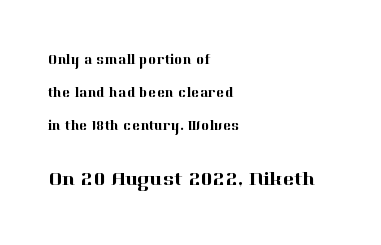
The image shows 20 px text type, upright; set left-aligned, loose line spacing (2.36x), normal letter spacing, not underlined; the second (bottom) block is 1.43x larger.
